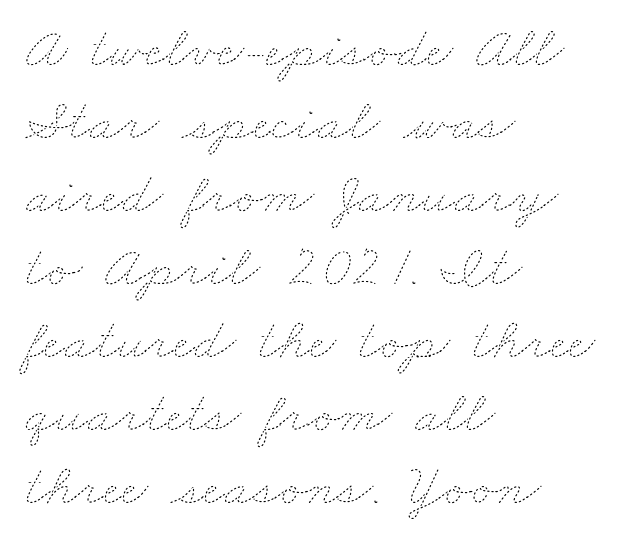
In terms of leading, this rendering sits right in the middle. The face used here is rendered with its standard letterfit. One-word summary of the alignment: left. The face used here is proportionally spaced, like ordinary book or web type.
